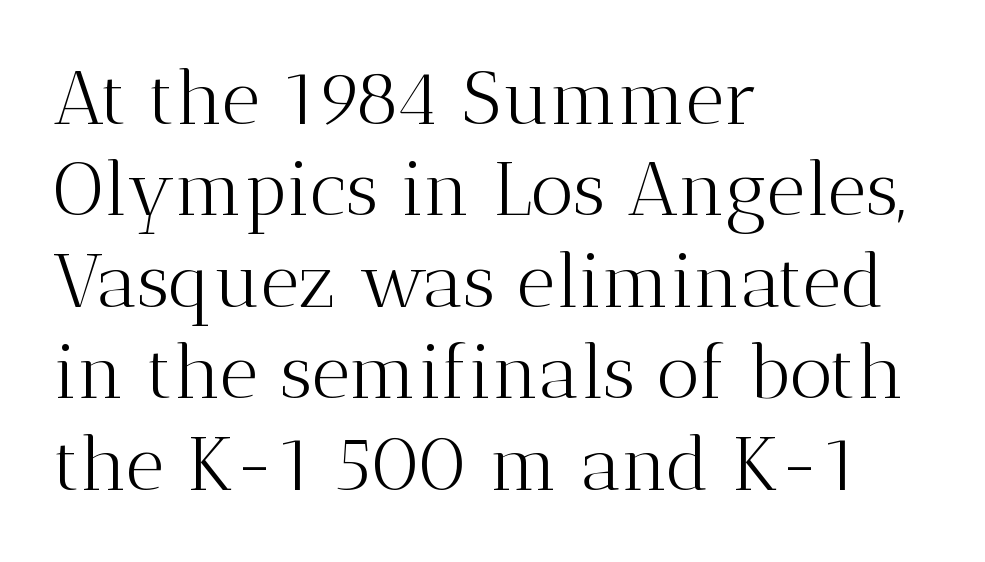
Q: Is the text bold? A: No.
Q: Is the text italic (slanted)? A: No, it is upright.
Q: Is the typeface a serif or a sans-serif typeface? A: Serif.
Q: Is the text underlined? A: No.
Q: How is the paragraph aligned? A: Left-aligned.
Q: Is the spacing between letters normal or unusually wide? A: Normal.
Q: Width (condensed, normal, or wide)? A: Normal.
Q: Stroke contrast? A: Medium.
Q: x-height? A: Medium.
Q: Monospaced? A: No.
